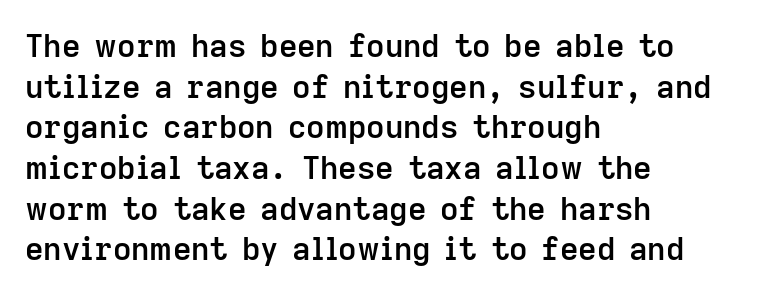
The letterforms sit shoulder to shoulder at normal distance. Every stem runs plumb, perpendicular to the baseline. Lines of text with bare space underneath. Vertical spacing — default.
